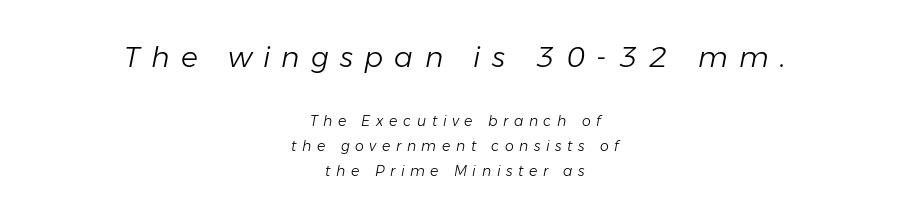
Q: Is the text bold? A: No.
Q: Is the text italic (slanted)? A: Yes, it leans right by about 11 degrees.
Q: Is the text underlined? A: No.
Q: How is the paragraph aligned? A: Centered.
Q: Is the spacing between letters normal or unusually wide? A: Unusually wide.
Q: Which block of text is set in a larger size, the first (top) or the second (bottom)? A: The first (top) one.
Q: Width (condensed, normal, or wide)? A: Normal.
Q: Stroke contrast? A: Low.
Q: x-height? A: Medium.
Q: Monospaced? A: No.
